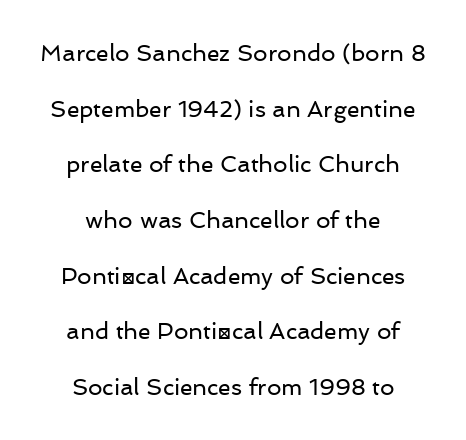
Q: Is the text bold? A: No.
Q: Is the text italic (slanted)? A: No, it is upright.
Q: Is the text underlined? A: No.
Q: How is the paragraph aligned? A: Centered.
Q: Is the spacing between letters normal or unusually wide? A: Normal.
Q: Is the spacing between lines tight, normal or loose? A: Loose.
